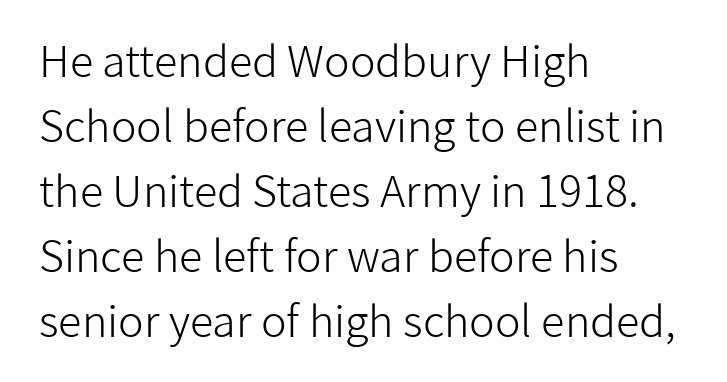
The image shows 43 px light sans-serif type, upright; set left-aligned, normal line spacing (1.51x), normal letter spacing, not underlined; low stroke contrast and a medium x-height.
